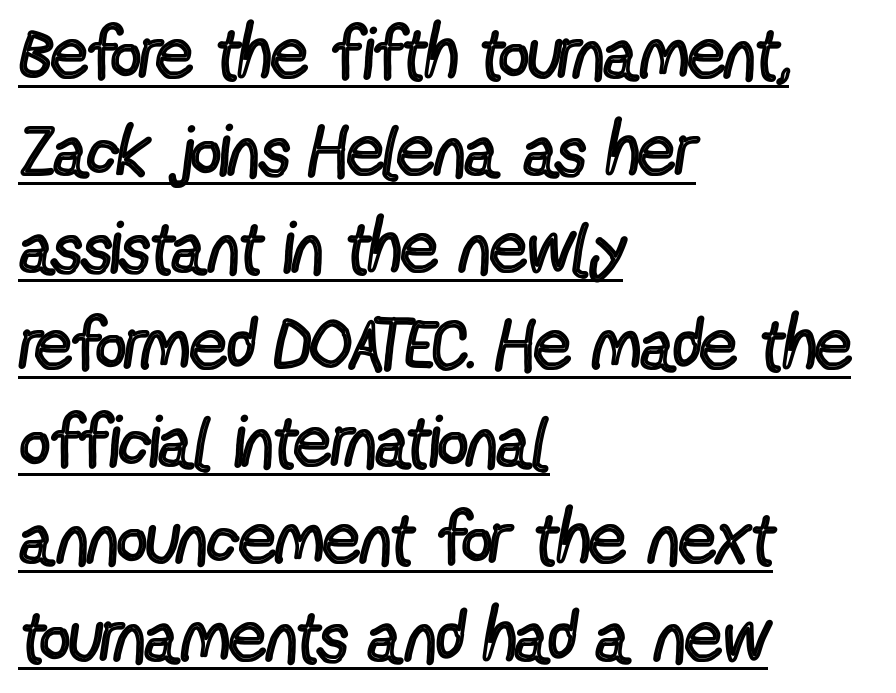
Heaviness? Minimal to ordinary, like unemphasized prose. The designer left line spacing at the default. The type family on display is of the sans-serif kind.
